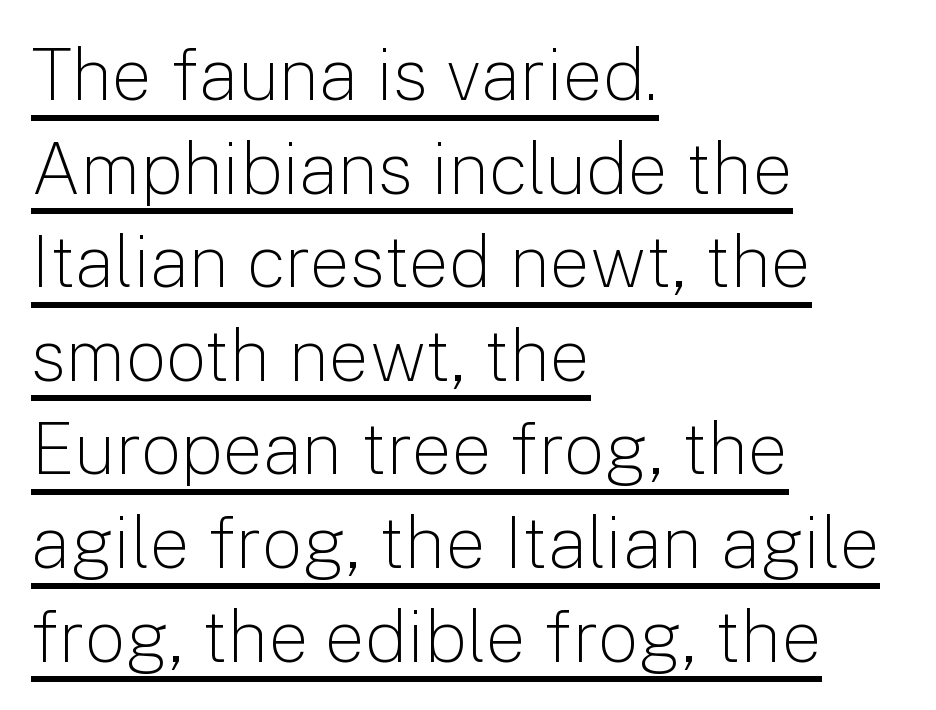
The image shows 72 px light sans-serif type, upright; set left-aligned, normal line spacing (1.3x), normal letter spacing, underlined; low stroke contrast and a medium x-height.
